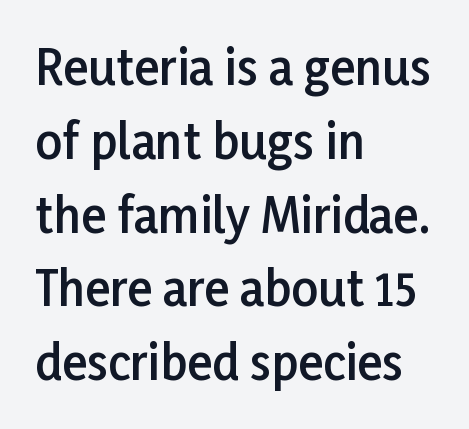
{"serif": "no", "italic": "no", "bold": "semi", "weight": "semibold", "width": "normal", "stroke_contrast": "low", "x_height": "medium", "monospaced": "no", "underline": "no", "align": "left", "line_spacing": "normal", "line_spacing_ratio": 1.57, "letter_spacing": "normal", "letter_spacing_em": 0.0, "glyph_px": 47}
